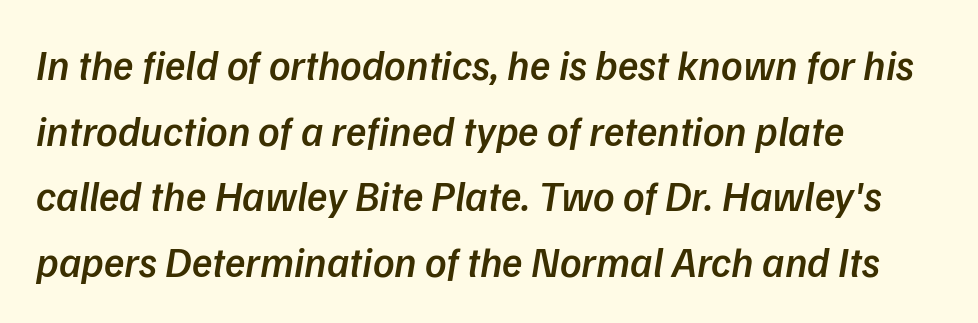
Each letter keeps its own natural width here, so spacing adapts to shape. The rows are spaced the way most documents space them. This rendering uses left alignment, leaving the right contour irregular. Would a proofreader flag this as italicized? Yes. Compared with an ordinary text face, these strokes are moderately heavier — a semibold. Rule under the text: the space is simply empty.
